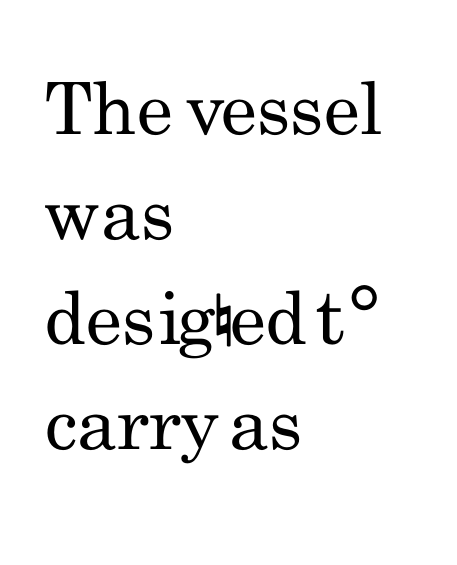
The image shows 72 px regular-weight, condensed sans-serif type, upright; set left-aligned, normal line spacing (1.46x), normal letter spacing, not underlined; low stroke contrast and a small x-height.
